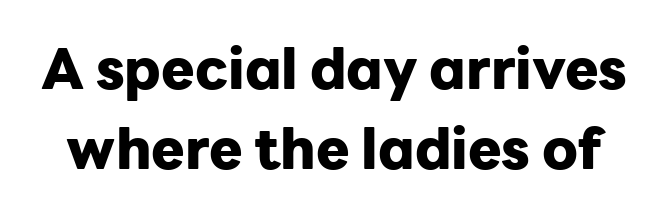
{"serif": "no", "italic": "no", "bold": "yes", "weight": "heavy", "width": "normal", "stroke_contrast": "low", "x_height": "medium", "monospaced": "no", "underline": "no", "line_spacing": "normal", "line_spacing_ratio": 1.43, "letter_spacing": "normal", "letter_spacing_em": 0.0, "glyph_px": 56}
